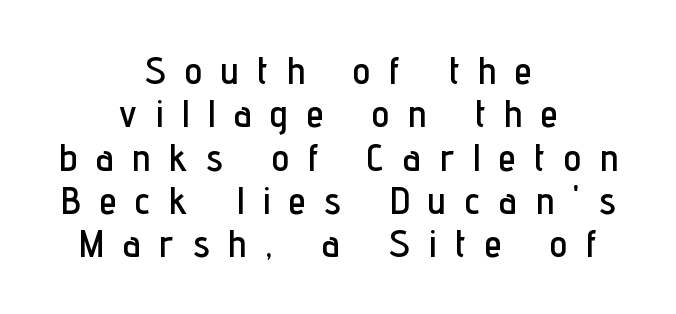
{"serif": "no", "italic": "no", "width": "condensed", "stroke_contrast": "low", "x_height": "medium", "monospaced": "no", "underline": "no", "align": "center", "line_spacing": "tight", "line_spacing_ratio": 1.11, "letter_spacing": "wide", "letter_spacing_em": 0.49, "glyph_px": 39}
